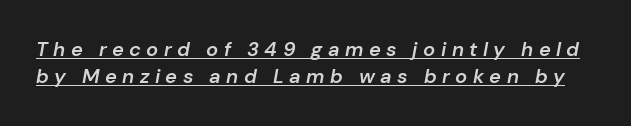
Moderately thickened strokes mark this as semibold type. The rendering uses the underline text-decoration. Someone cranked the tracking dial way up on this one. Successive baselines arrive at the customary interval.
